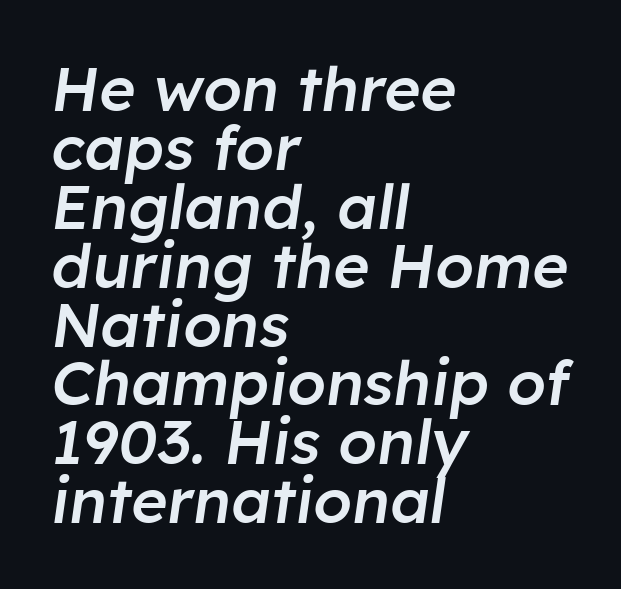
{"italic": "yes", "lean": "right", "slant_degrees": 8, "bold": "semi", "weight": "semibold", "width": "normal", "stroke_contrast": "low", "x_height": "medium", "monospaced": "no", "underline": "no", "align": "left", "line_spacing": "tight", "line_spacing_ratio": 0.95, "letter_spacing": "normal", "letter_spacing_em": 0.0, "glyph_px": 62}
